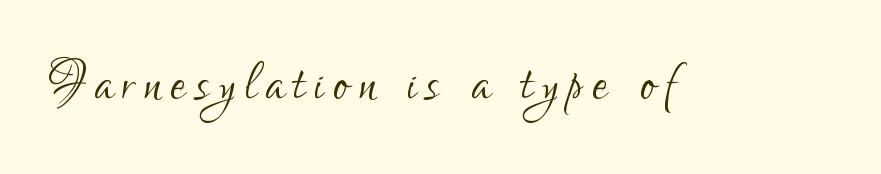
The image shows 70 px light, condensed sans-serif type; set not underlined; low stroke contrast and a small x-height.
